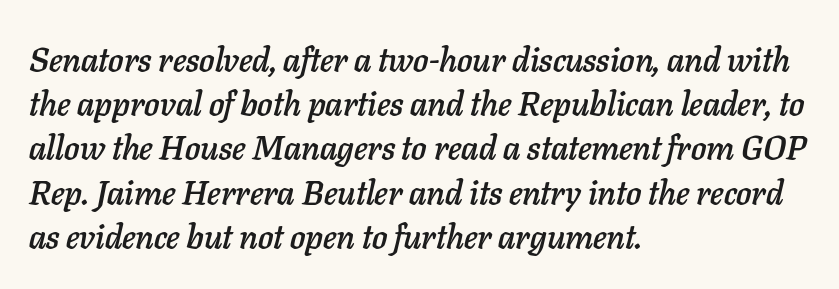
The image shows 34 px text type, italic (leaning right); set left-aligned, normal line spacing (1.3x), normal letter spacing, not underlined; low stroke contrast and a medium x-height.
